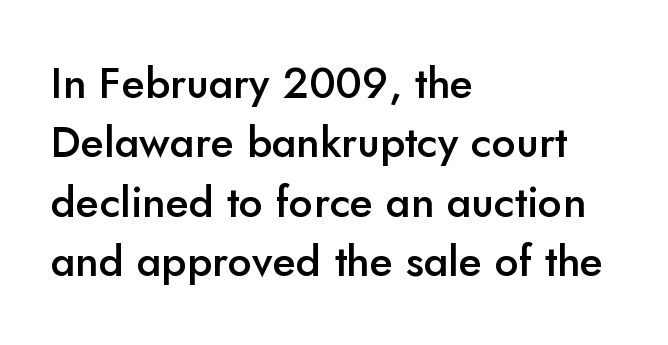
Q: Is the text bold? A: Semi-bold.
Q: Is the text italic (slanted)? A: No, it is upright.
Q: Is the typeface a serif or a sans-serif typeface? A: Sans-serif.
Q: Is the text underlined? A: No.
Q: How is the paragraph aligned? A: Left-aligned.
Q: Is the spacing between letters normal or unusually wide? A: Normal.
Q: Is the spacing between lines tight, normal or loose? A: Normal.
Q: Width (condensed, normal, or wide)? A: Normal.
Q: Stroke contrast? A: Low.
Q: x-height? A: Small.
Q: Monospaced? A: No.
